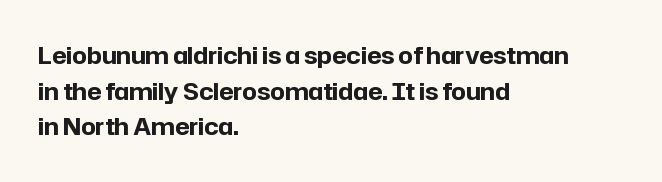
Is the block centered? No — it sits flush against the left margin. A full-strength bold gives these letters their thick strokes. The zone under the glyphs is completely vacant. This sample uses an upright cut, with every glyph sitting square on the baseline. The passage shown has conventional tracking throughout. The line-height multiplier appears to be the usual default.
